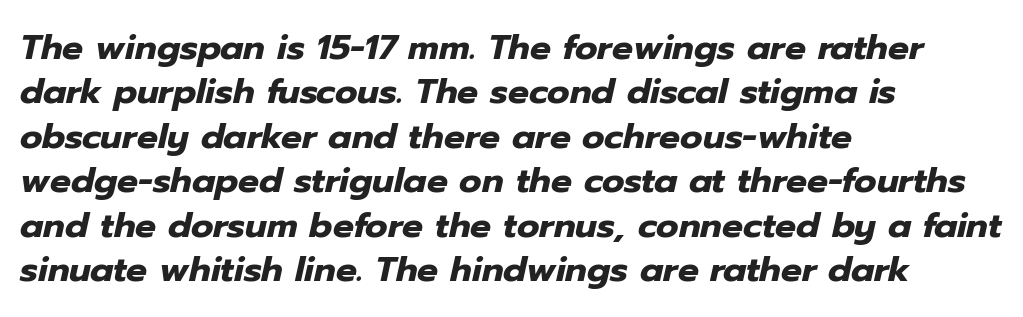
The image shows 35 px heavy type, italic (leaning right); set left-aligned, normal line spacing (1.27x), normal letter spacing, not underlined; low stroke contrast and a medium x-height.
